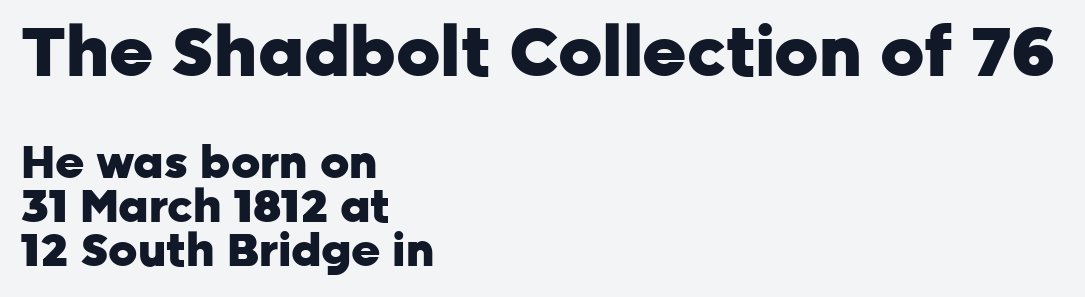
Words appear dense and cohesive because spacing is normal. These two chunks differ in scale, with the top chunk taking the larger measure. Line beginnings align vertically; line endings do not. Heavy, bold letterforms. You could not count columns in this text — the font is proportionally spaced.
